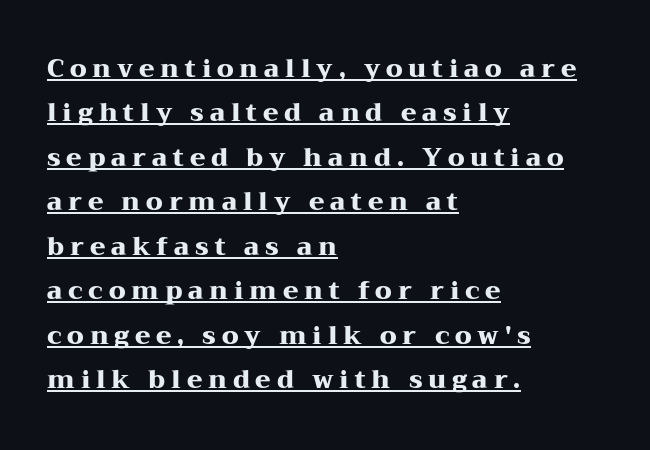
Q: Is the text bold? A: Yes.
Q: Is the text italic (slanted)? A: No, it is upright.
Q: Is the text underlined? A: Yes.
Q: How is the paragraph aligned? A: Left-aligned.
Q: Is the spacing between letters normal or unusually wide? A: Unusually wide.
